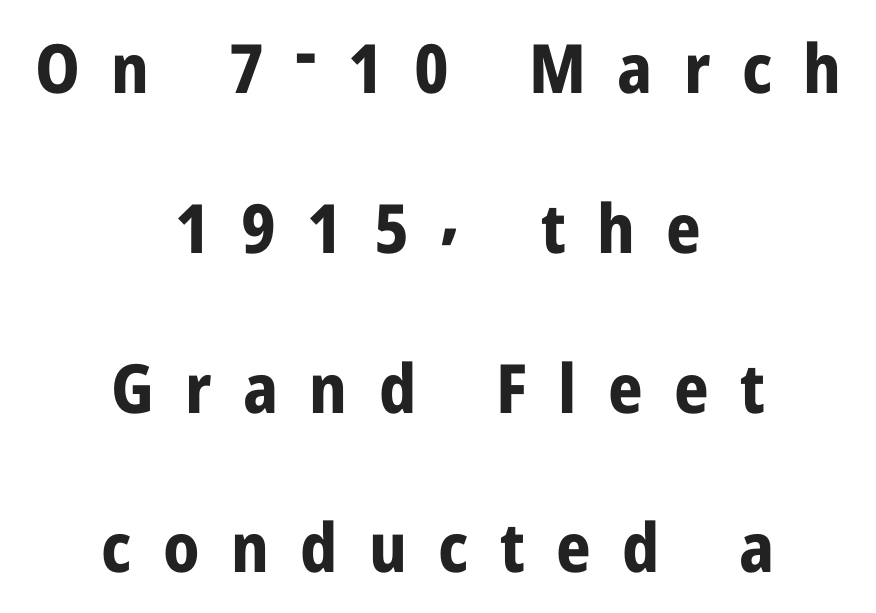
The image shows 68 px bold, condensed sans-serif type, upright; set centered, loose line spacing (2.35x), unusually wide letter spacing (+0.46 em), not underlined; low stroke contrast and a medium x-height.
